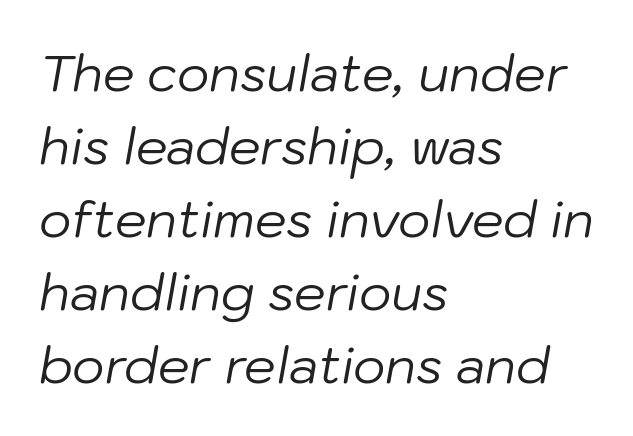
Q: Is the text bold? A: No.
Q: Is the text italic (slanted)? A: Yes, it leans right by about 10 degrees.
Q: Is the text underlined? A: No.
Q: How is the paragraph aligned? A: Left-aligned.
Q: Is the spacing between letters normal or unusually wide? A: Normal.
Q: Is the spacing between lines tight, normal or loose? A: Normal.
Q: Width (condensed, normal, or wide)? A: Normal.
Q: Stroke contrast? A: Low.
Q: x-height? A: Medium.
Q: Monospaced? A: No.
